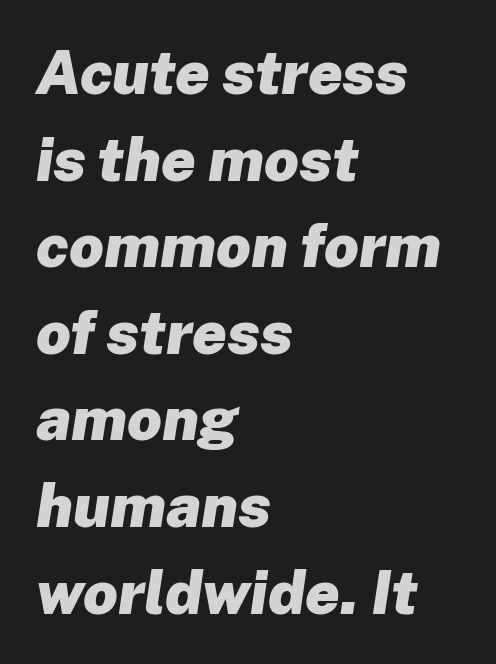
The string is rendered with underlining switched off. The typesetting leans heavy: a genuine bold. Would a proofreader flag this as italicized? Yes. These lines are rendered in a variable-pitch font. What's the leading like? Ordinary, nothing unusual. The tracking reads as untouched default to a designer's eye.
